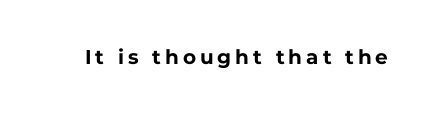
Strong, thick strokes mark this as bold type. The specimen omits any rule beneath the text block's lines. Does extra space separate the letters? Yes, quite a lot of it. A roman cut, with each character standing at attention.
